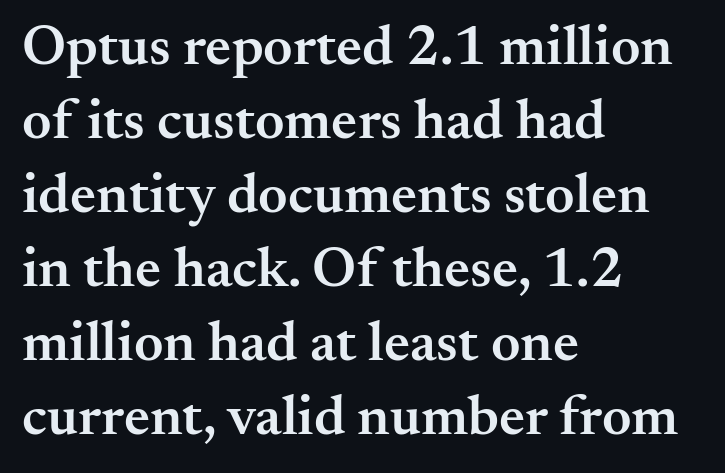
{"serif": "yes", "italic": "no", "bold": "semi", "weight": "semibold", "width": "normal", "stroke_contrast": "medium", "x_height": "small", "monospaced": "no", "underline": "no", "align": "left", "line_spacing": "normal", "line_spacing_ratio": 1.3, "letter_spacing": "normal", "letter_spacing_em": 0.0, "glyph_px": 57}
